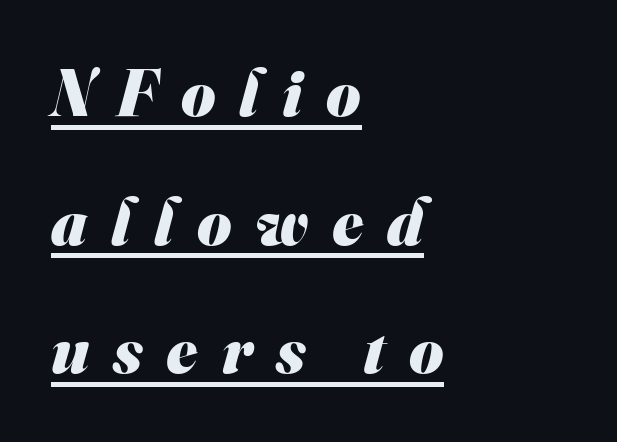
{"serif": "no", "bold": "yes", "weight": "heavy", "width": "normal", "stroke_contrast": "medium", "x_height": "small", "monospaced": "no", "underline": "yes", "align": "left", "line_spacing": "loose", "line_spacing_ratio": 1.95, "letter_spacing": "wide", "letter_spacing_em": 0.36, "glyph_px": 66}
